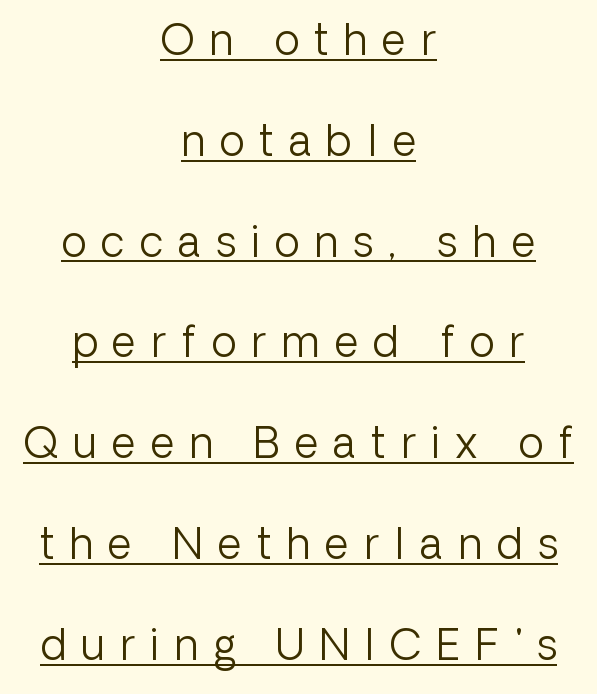
The rendering uses natural spacing where letterforms have individual widths. Successive baselines arrive slowly, with a big drop between each. Which margin do the lines hug? Neither — every line sits in the middle. In terms of letterform style, serifs are entirely absent.
